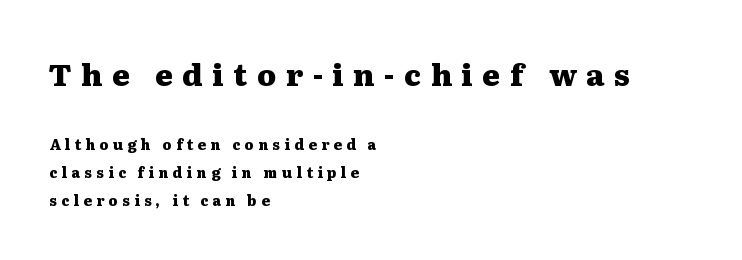
Q: Is the text bold? A: Yes.
Q: Is the text italic (slanted)? A: No, it is upright.
Q: Is the typeface a serif or a sans-serif typeface? A: Serif.
Q: Is the text underlined? A: No.
Q: How is the paragraph aligned? A: Left-aligned.
Q: Is the spacing between letters normal or unusually wide? A: Unusually wide.
Q: Is the spacing between lines tight, normal or loose? A: Loose.
Q: Which block of text is set in a larger size, the first (top) or the second (bottom)? A: The first (top) one.
Q: Width (condensed, normal, or wide)? A: Wide.
Q: Stroke contrast? A: Medium.
Q: x-height? A: Medium.
Q: Monospaced? A: No.
